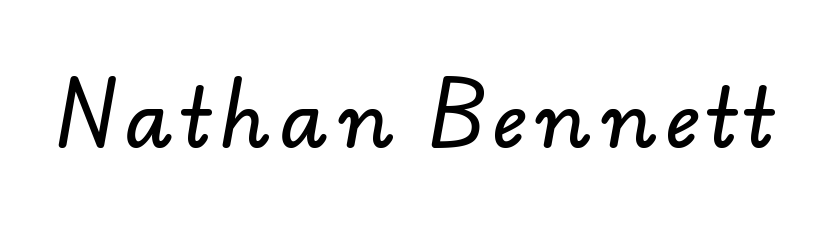
The image shows 78 px sans-serif type; set not underlined; low stroke contrast and a small x-height.
